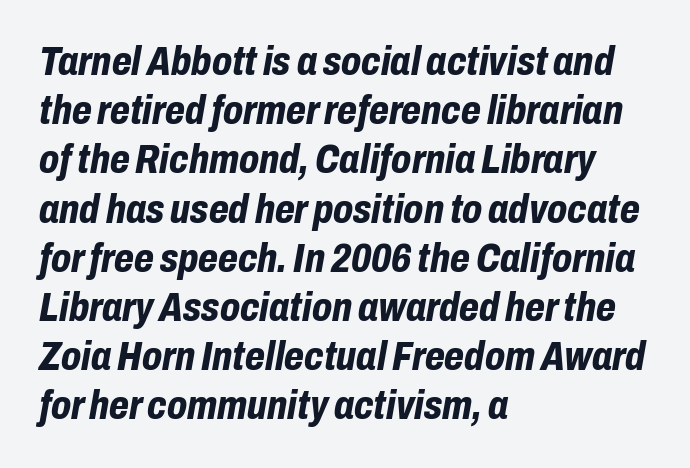
Q: Is the text bold? A: Yes.
Q: Is the text italic (slanted)? A: Yes, it leans right by about 10 degrees.
Q: Is the text underlined? A: No.
Q: How is the paragraph aligned? A: Left-aligned.
Q: Is the spacing between letters normal or unusually wide? A: Normal.
Q: Width (condensed, normal, or wide)? A: Condensed.
Q: Stroke contrast? A: Low.
Q: x-height? A: Medium.
Q: Monospaced? A: No.
